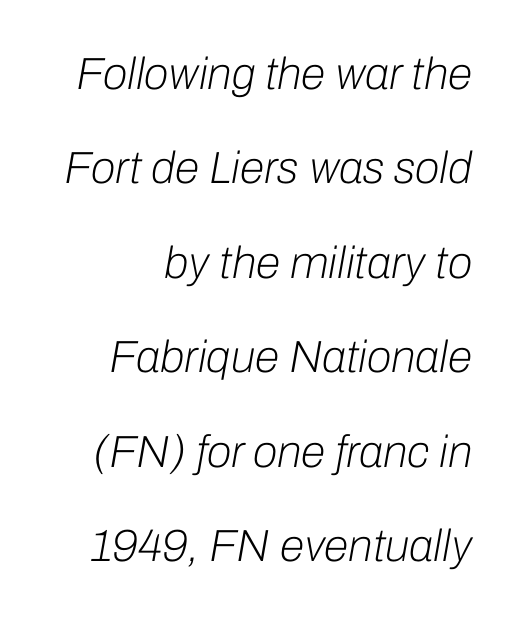
Q: Is the text bold? A: No.
Q: Is the text italic (slanted)? A: Yes, it leans right by about 10 degrees.
Q: Is the text underlined? A: No.
Q: How is the paragraph aligned? A: Right-aligned.
Q: Is the spacing between letters normal or unusually wide? A: Normal.
Q: Is the spacing between lines tight, normal or loose? A: Loose.
Q: Width (condensed, normal, or wide)? A: Normal.
Q: Stroke contrast? A: Low.
Q: x-height? A: Medium.
Q: Monospaced? A: No.
